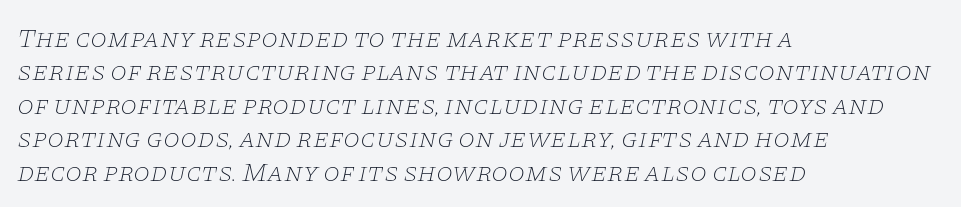
Q: Is the text bold? A: No.
Q: Is the text italic (slanted)? A: Yes, it leans right by about 11 degrees.
Q: Is the text underlined? A: No.
Q: How is the paragraph aligned? A: Left-aligned.
Q: Is the spacing between letters normal or unusually wide? A: Normal.
